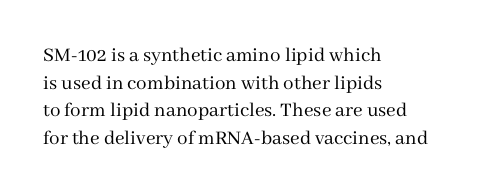
Q: Is the text bold? A: No.
Q: Is the text italic (slanted)? A: No, it is upright.
Q: Is the text underlined? A: No.
Q: How is the paragraph aligned? A: Left-aligned.
Q: Is the spacing between letters normal or unusually wide? A: Normal.
Q: Is the spacing between lines tight, normal or loose? A: Normal.
